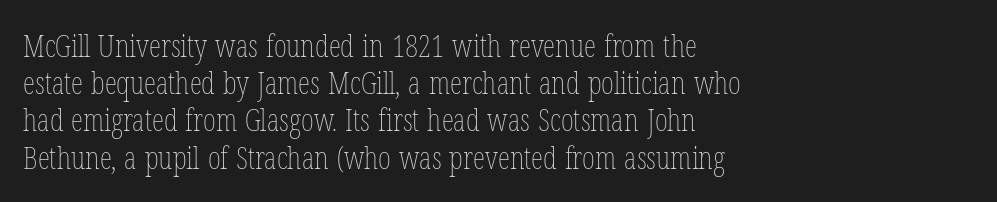
The image shows 31 px thin, condensed type, upright; set left-aligned, line spacing 1.2x, normal letter spacing, not underlined; low stroke contrast and a medium x-height.
